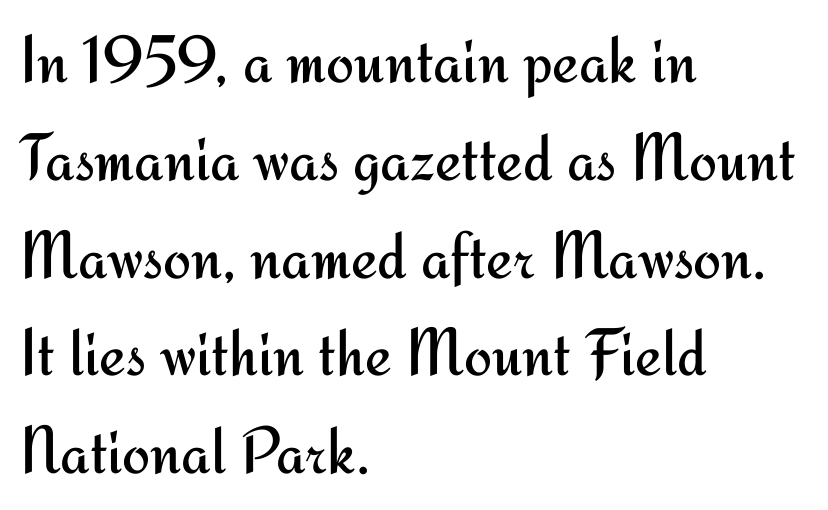
Q: Is the text bold? A: No.
Q: Is the text italic (slanted)? A: No, it is upright.
Q: Is the typeface a serif or a sans-serif typeface? A: Sans-serif.
Q: Is the text underlined? A: No.
Q: How is the paragraph aligned? A: Left-aligned.
Q: Is the spacing between letters normal or unusually wide? A: Normal.
Q: Is the spacing between lines tight, normal or loose? A: Normal.
Q: Width (condensed, normal, or wide)? A: Normal.
Q: Stroke contrast? A: Medium.
Q: x-height? A: Small.
Q: Monospaced? A: No.
